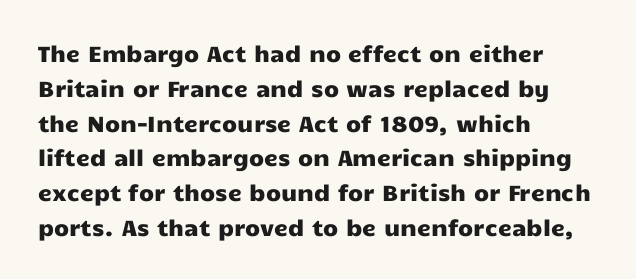
The image shows 22 px text type, upright; set left-aligned, normal line spacing (1.58x), normal letter spacing, not underlined.
